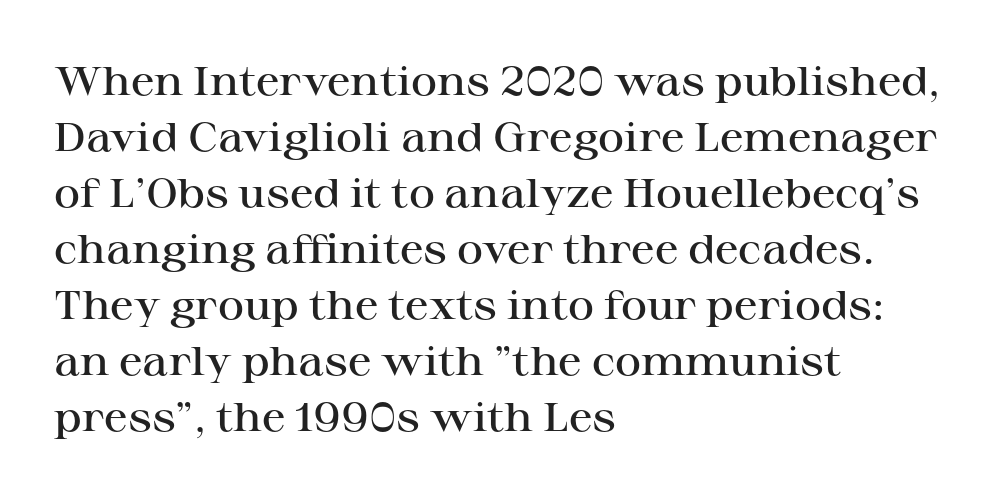
The rendering uses a moderate line-height, typical for paragraphs. Visually the block forms a straight wall on the left and a jagged coastline on the right. Does the lettering tilt? It doesn't — this is upright. Font category for this specimen: serif. Nothing unusual about the tracking: characters are spaced as the font intends.
